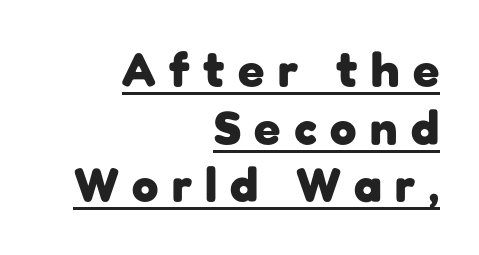
The image shows 48 px heavy sans-serif type, upright; set right-aligned, line spacing 1.2x, unusually wide letter spacing (+0.28 em), underlined; low stroke contrast and a medium x-height.
